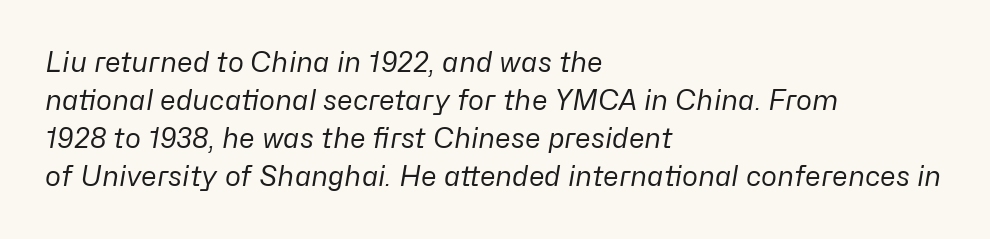
{"italic": "yes", "lean": "right", "slant_degrees": 10, "bold": "no", "underline": "no", "align": "left", "line_spacing": "normal", "line_spacing_ratio": 1.41, "letter_spacing": "normal", "letter_spacing_em": 0.0, "glyph_px": 27}
